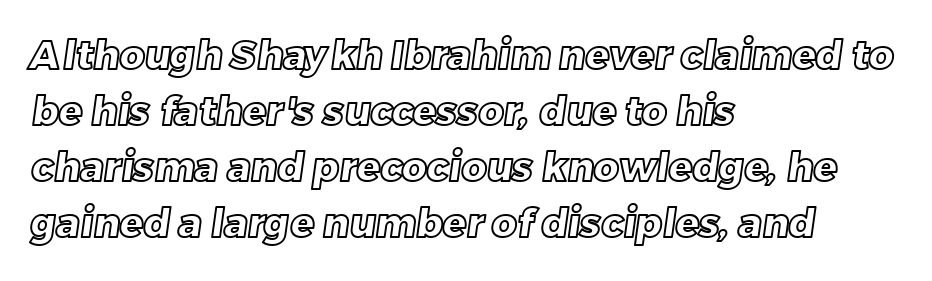
The image shows 39 px text type; set left-aligned, normal line spacing (1.44x), normal letter spacing, not underlined; a large x-height.
